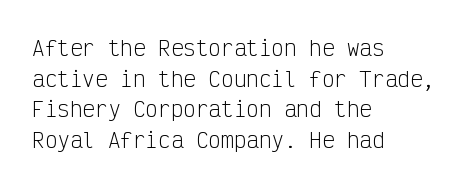
{"italic": "no", "bold": "no", "underline": "no", "align": "left", "line_spacing": "normal", "line_spacing_ratio": 1.46, "letter_spacing": "normal", "letter_spacing_em": 0.0, "glyph_px": 21}
